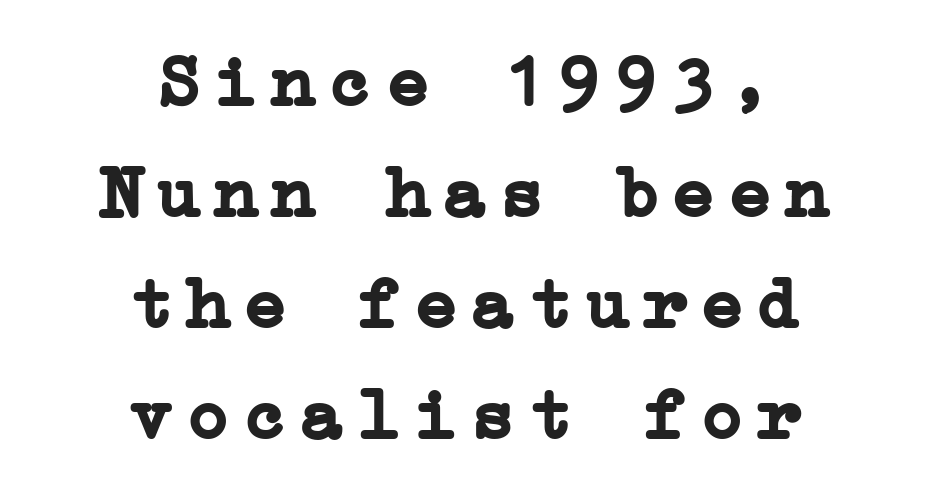
Q: Is the text bold? A: Yes.
Q: Is the text italic (slanted)? A: No, it is upright.
Q: Is the typeface a serif or a sans-serif typeface? A: Serif.
Q: Is the text underlined? A: No.
Q: How is the paragraph aligned? A: Centered.
Q: Is the spacing between lines tight, normal or loose? A: Normal.
Q: Width (condensed, normal, or wide)? A: Normal.
Q: Stroke contrast? A: Low.
Q: x-height? A: Medium.
